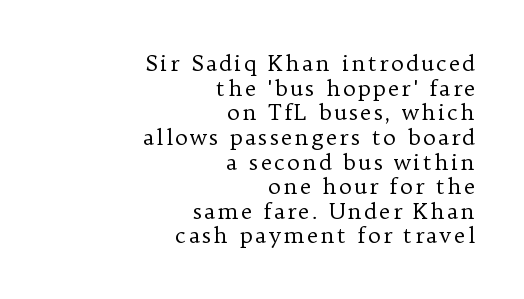
The image shows 22 px text type, upright; set right-aligned, tight line spacing (1.12x), not underlined.
